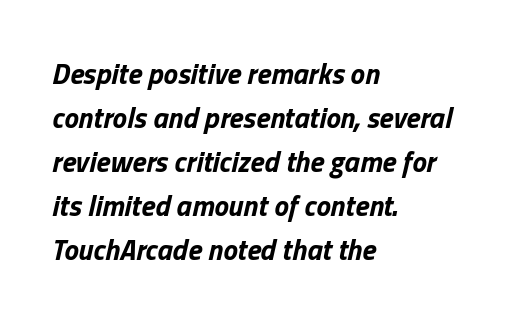
The image shows 29 px bold type, italic (leaning right); set left-aligned, normal line spacing (1.52x), normal letter spacing, not underlined; low stroke contrast and a medium x-height.
